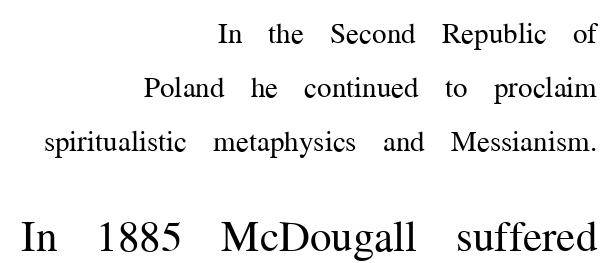
{"serif": "yes", "italic": "no", "bold": "no", "weight": "regular", "width": "normal", "stroke_contrast": "medium", "x_height": "medium", "monospaced": "no", "underline": "no", "align": "right", "line_spacing_ratio": 1.87, "letter_spacing": "normal", "letter_spacing_em": 0.0, "larger_block": "second", "size_ratio": 1.48, "glyph_px": 43}
